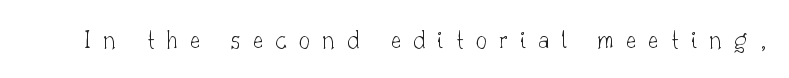
{"serif": "yes", "italic": "no", "bold": "no", "weight": "thin", "width": "normal", "stroke_contrast": "low", "x_height": "small", "monospaced": "no", "underline": "no", "letter_spacing": "wide", "letter_spacing_em": 0.43, "glyph_px": 28}
